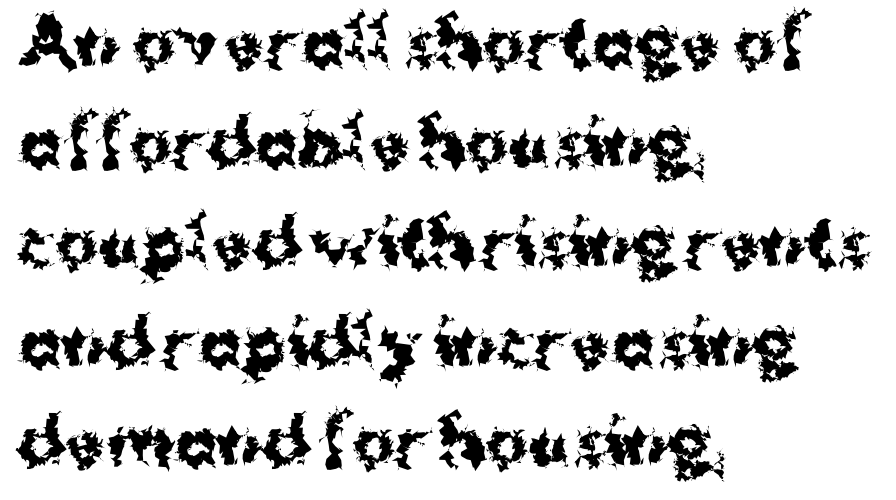
{"serif": "no", "italic": "no", "bold": "yes", "weight": "bold", "width": "normal", "stroke_contrast": "medium", "x_height": "medium", "monospaced": "no", "underline": "no", "align": "left", "line_spacing": "normal", "line_spacing_ratio": 1.56, "letter_spacing": "normal", "letter_spacing_em": 0.0, "glyph_px": 64}
